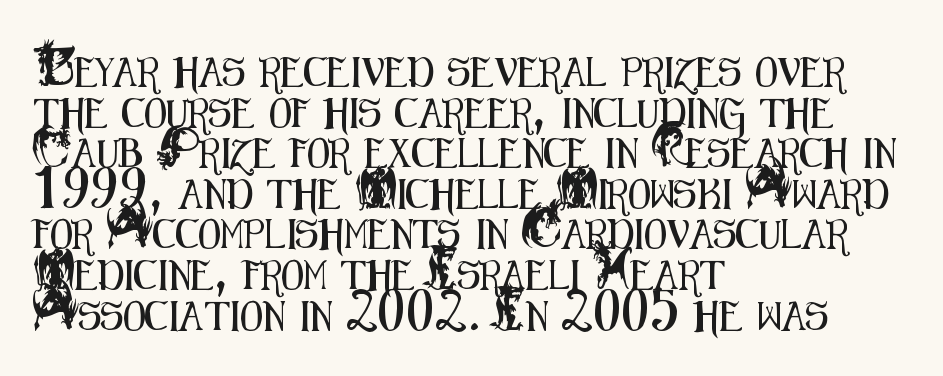
Q: Is the text italic (slanted)? A: No, it is upright.
Q: Is the typeface a serif or a sans-serif typeface? A: Sans-serif.
Q: Is the text underlined? A: No.
Q: How is the paragraph aligned? A: Left-aligned.
Q: Is the spacing between letters normal or unusually wide? A: Normal.
Q: Is the spacing between lines tight, normal or loose? A: Normal.
Q: Width (condensed, normal, or wide)? A: Condensed.
Q: Stroke contrast? A: Medium.
Q: x-height? A: Small.
Q: Monospaced? A: No.
